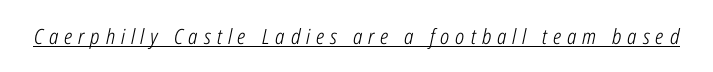
Q: Is the text bold? A: No.
Q: Is the text italic (slanted)? A: Yes, it leans right by about 12 degrees.
Q: Is the text underlined? A: Yes.
Q: Is the spacing between letters normal or unusually wide? A: Unusually wide.
